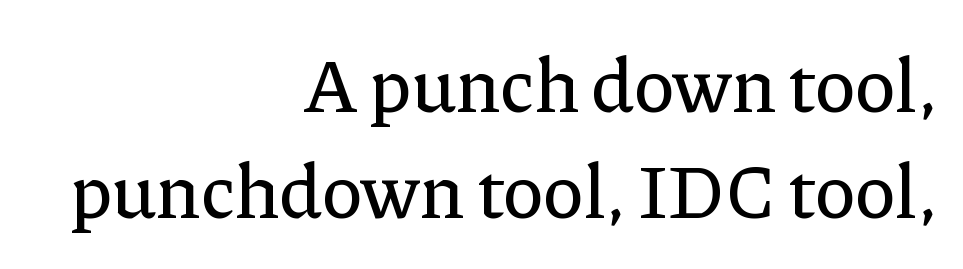
{"serif": "yes", "italic": "no", "width": "normal", "stroke_contrast": "low", "x_height": "medium", "monospaced": "no", "underline": "no", "align": "right", "line_spacing": "normal", "line_spacing_ratio": 1.38, "letter_spacing": "normal", "letter_spacing_em": 0.0, "glyph_px": 77}
